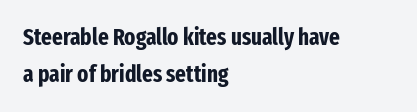
Visually the block forms a straight wall on the left and a jagged coastline on the right. The letters are bold, with thick, heavy strokes. The gap between lines stays unmarked. This sample keeps an unexceptional amount of space between lines. The horizontal fit of the characters is conventional and even. Vertical strokes here are truly vertical.
